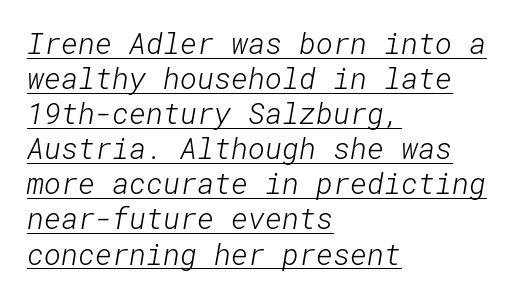
{"serif": "no", "bold": "no", "weight": "light", "width": "normal", "stroke_contrast": "low", "x_height": "medium", "underline": "yes", "align": "left", "line_spacing_ratio": 1.21, "letter_spacing": "normal", "letter_spacing_em": 0.0, "glyph_px": 29}
